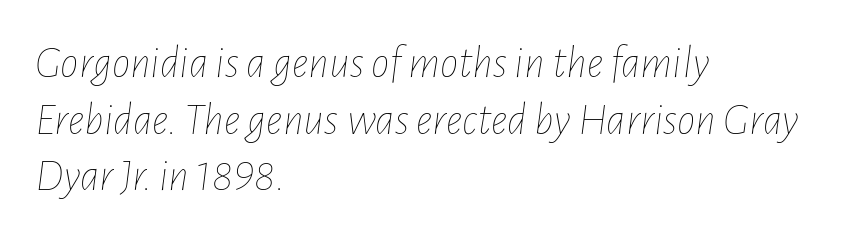
Inter-character spacing is left at the font's built-in metrics. The cut favours lightness, reaching ordinary text weight at its darkest. Do the characters align in a grid? No, the font is proportional. It's the slanting kind of type.
